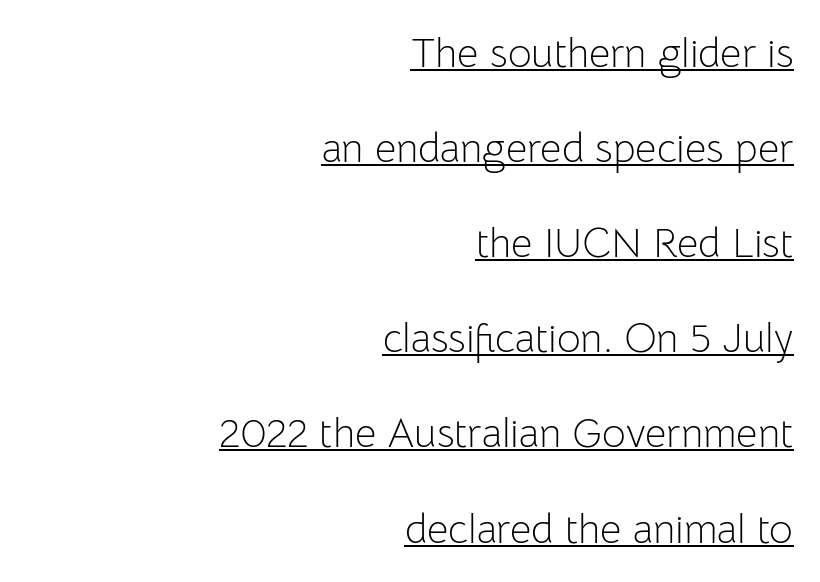
Q: Is the text bold? A: No.
Q: Is the text italic (slanted)? A: No, it is upright.
Q: Is the typeface a serif or a sans-serif typeface? A: Sans-serif.
Q: Is the text underlined? A: Yes.
Q: How is the paragraph aligned? A: Right-aligned.
Q: Is the spacing between letters normal or unusually wide? A: Normal.
Q: Is the spacing between lines tight, normal or loose? A: Loose.
Q: Width (condensed, normal, or wide)? A: Normal.
Q: Stroke contrast? A: Low.
Q: x-height? A: Medium.
Q: Monospaced? A: No.
